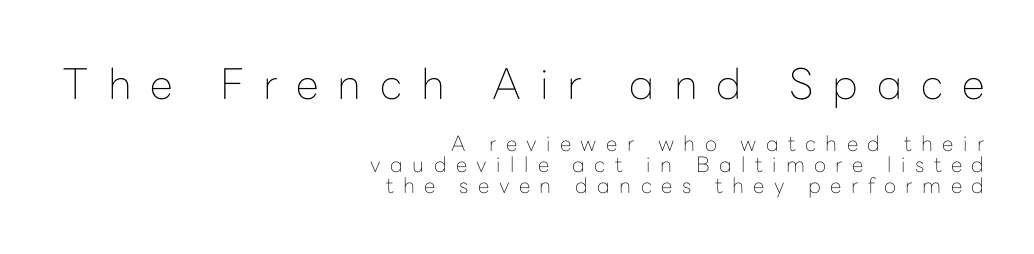
The image shows 42 px thin sans-serif type, upright; set right-aligned, tight line spacing (1.01x), unusually wide letter spacing (+0.45 em), not underlined; the first (top) block is 2.0x larger; low stroke contrast and a medium x-height.
